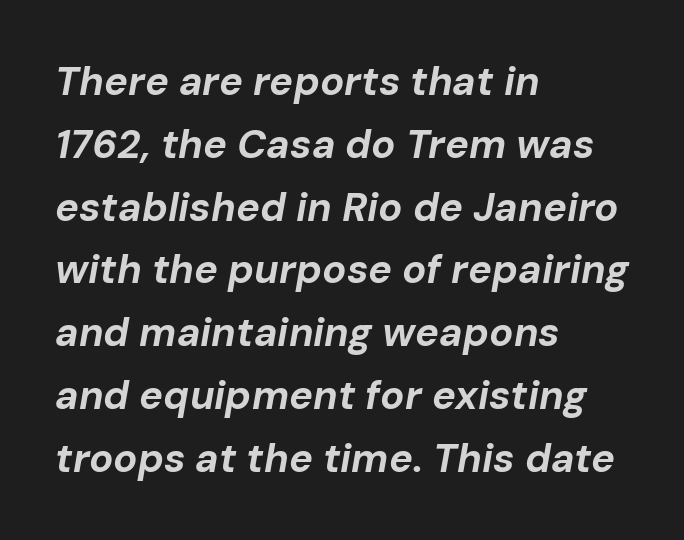
Q: Is the text bold? A: Yes.
Q: Is the text italic (slanted)? A: Yes, it leans right by about 10 degrees.
Q: Is the text underlined? A: No.
Q: How is the paragraph aligned? A: Left-aligned.
Q: Is the spacing between letters normal or unusually wide? A: Normal.
Q: Is the spacing between lines tight, normal or loose? A: Normal.
Q: Width (condensed, normal, or wide)? A: Normal.
Q: Stroke contrast? A: Low.
Q: x-height? A: Medium.
Q: Monospaced? A: No.
